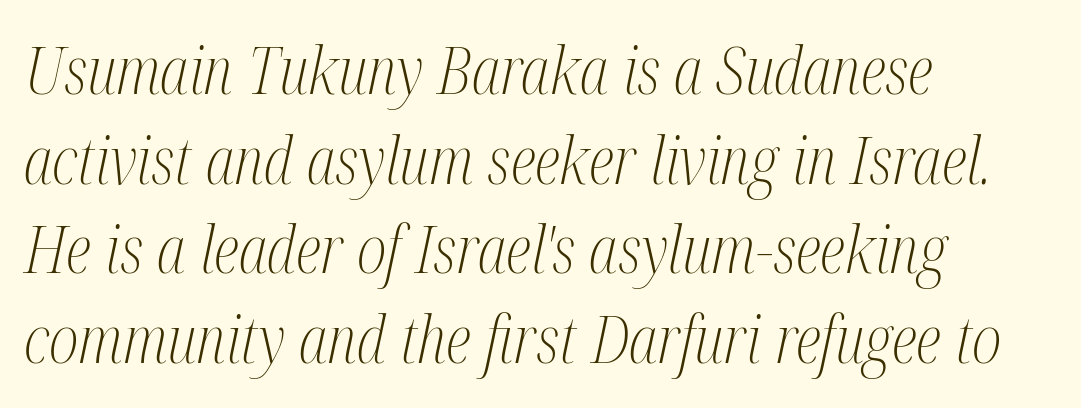
Q: Is the text bold? A: No.
Q: Is the text italic (slanted)? A: Yes, it leans right by about 12 degrees.
Q: Is the typeface a serif or a sans-serif typeface? A: Serif.
Q: Is the text underlined? A: No.
Q: How is the paragraph aligned? A: Left-aligned.
Q: Is the spacing between letters normal or unusually wide? A: Normal.
Q: Is the spacing between lines tight, normal or loose? A: Normal.
Q: Width (condensed, normal, or wide)? A: Condensed.
Q: Stroke contrast? A: Medium.
Q: x-height? A: Medium.
Q: Monospaced? A: No.
